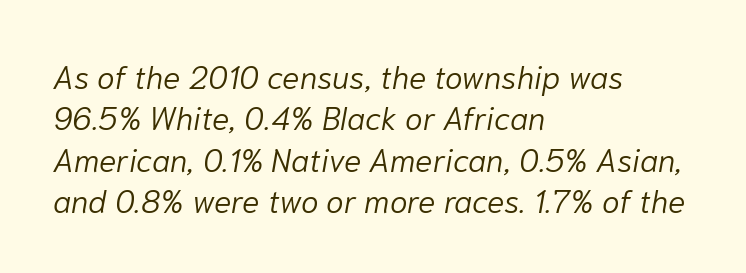
{"italic": "yes", "lean": "right", "slant_degrees": 10, "bold": "no", "weight": "light", "width": "normal", "stroke_contrast": "low", "x_height": "medium", "monospaced": "no", "underline": "no", "align": "left", "line_spacing": "normal", "line_spacing_ratio": 1.29, "letter_spacing": "normal", "letter_spacing_em": 0.0, "glyph_px": 32}
